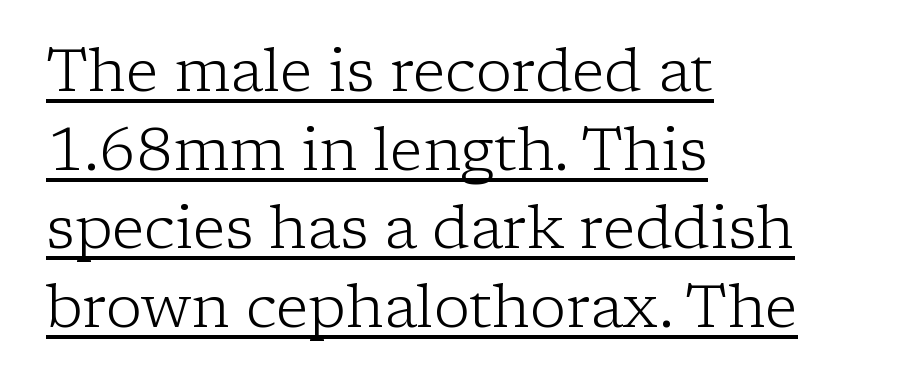
The image shows 60 px light serif type, upright; set left-aligned, normal line spacing (1.31x), normal letter spacing, underlined; low stroke contrast and a medium x-height.
